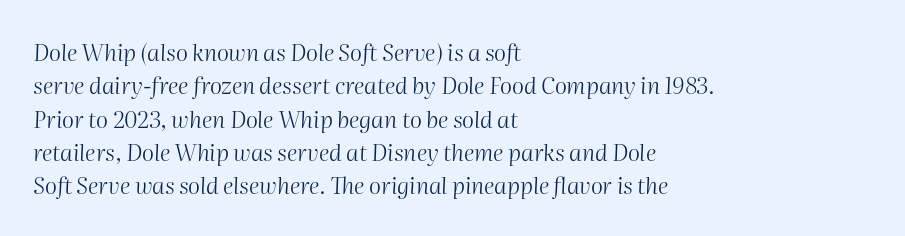
Characters follow at the spacing the type designer built in. The letters look calm and open, with moderate or lighter stems. Type without underlining. Does the lettering tilt? It does — this is italic. The vertical gap from one line to the next is medium.
